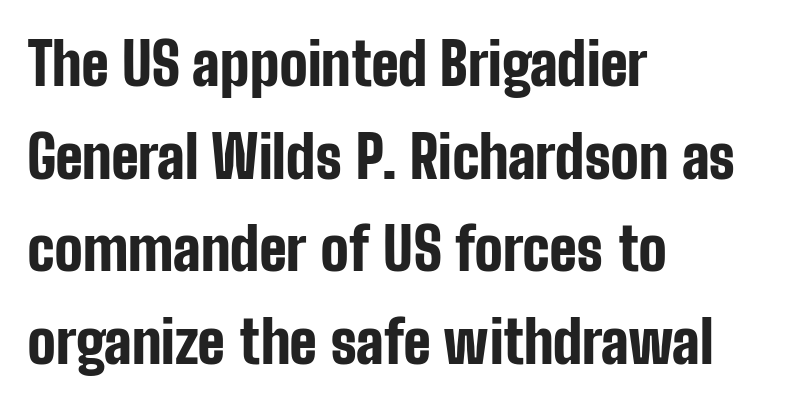
Stroke terminals: plain, sans-serif. Posture: upright roman. Letter spacing: default. Heavy-handed strokes throughout: this text is bold. This sample is left-justified, so line endings fall wherever the words run out. Character widths vary here, with narrow letters taking less room than wide ones.
